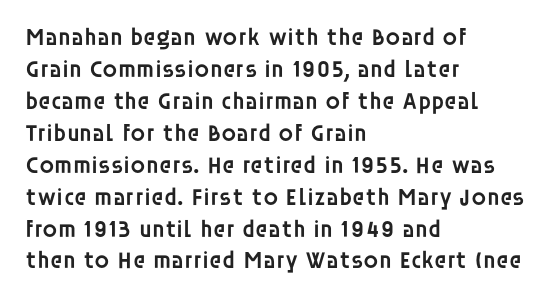
Q: Is the text bold? A: Semi-bold.
Q: Is the text italic (slanted)? A: No, it is upright.
Q: Is the text underlined? A: No.
Q: How is the paragraph aligned? A: Left-aligned.
Q: Is the spacing between letters normal or unusually wide? A: Normal.
Q: Is the spacing between lines tight, normal or loose? A: Normal.
